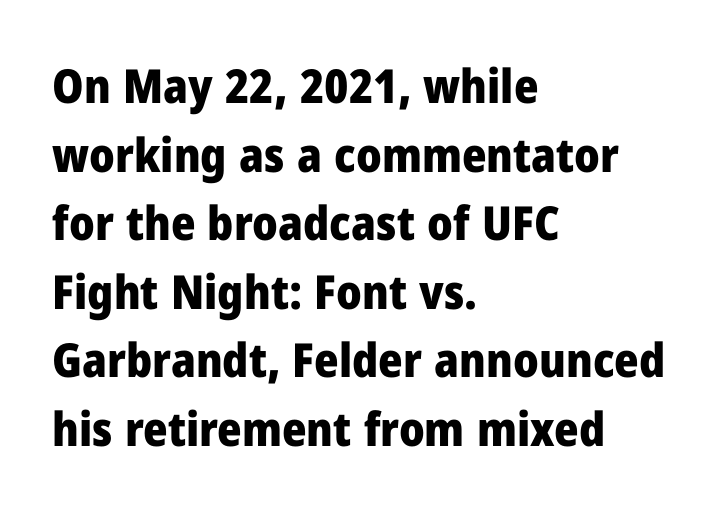
The image shows 47 px heavy sans-serif type, upright; set left-aligned, normal line spacing (1.46x), normal letter spacing, not underlined; low stroke contrast and a medium x-height.
